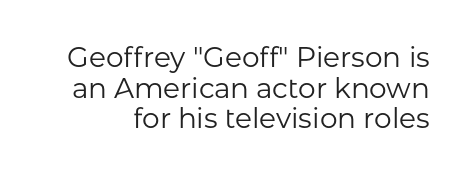
{"serif": "no", "italic": "no", "bold": "no", "weight": "regular", "width": "normal", "stroke_contrast": "low", "x_height": "medium", "monospaced": "no", "underline": "no", "line_spacing": "tight", "line_spacing_ratio": 1.09, "letter_spacing": "normal", "letter_spacing_em": 0.0, "glyph_px": 28}
